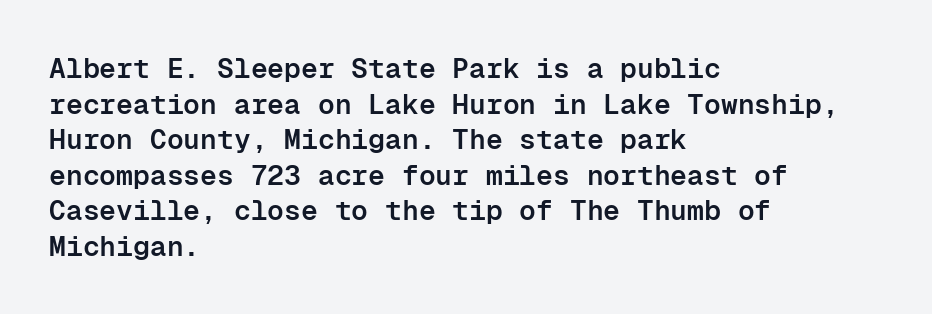
The image shows 28 px semibold sans-serif type, upright, monospaced; set left-aligned, normal line spacing (1.27x), normal letter spacing, not underlined; low stroke contrast and a medium x-height.
